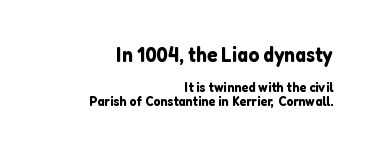
Q: Is the text italic (slanted)? A: No, it is upright.
Q: Is the text underlined? A: No.
Q: How is the paragraph aligned? A: Right-aligned.
Q: Is the spacing between letters normal or unusually wide? A: Normal.
Q: Is the spacing between lines tight, normal or loose? A: Tight.
Q: Which block of text is set in a larger size, the first (top) or the second (bottom)? A: The first (top) one.
